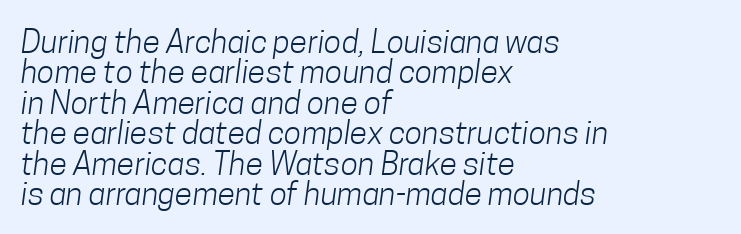
Q: Is the text bold? A: No.
Q: Is the typeface a serif or a sans-serif typeface? A: Sans-serif.
Q: Is the text underlined? A: No.
Q: How is the paragraph aligned? A: Left-aligned.
Q: Is the spacing between letters normal or unusually wide? A: Normal.
Q: Is the spacing between lines tight, normal or loose? A: Tight.
Q: Width (condensed, normal, or wide)? A: Condensed.
Q: Stroke contrast? A: Low.
Q: x-height? A: Medium.
Q: Monospaced? A: No.
